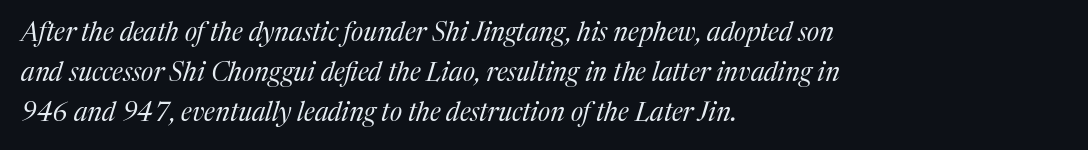
{"italic": "yes", "lean": "right", "slant_degrees": 17, "bold": "no", "underline": "no", "align": "left", "line_spacing": "normal", "line_spacing_ratio": 1.54, "letter_spacing": "normal", "letter_spacing_em": 0.0, "glyph_px": 26}
